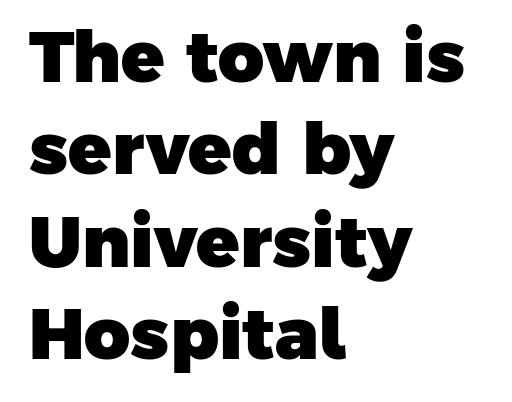
The image shows 71 px heavy sans-serif type; set left-aligned, normal line spacing (1.3x), normal letter spacing, not underlined; low stroke contrast and a medium x-height.
